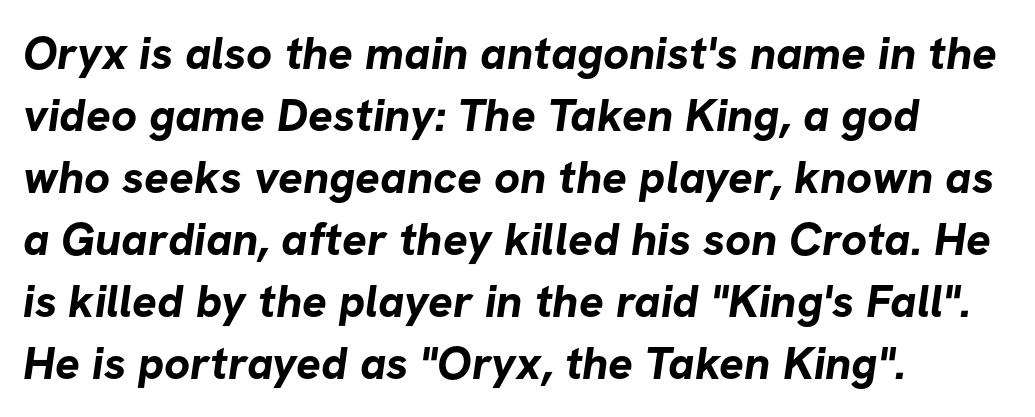
Line beginnings align vertically; line endings do not. Examine the stroke ends and you'll find no serifs. Leading matches the norm, producing a regular column. The passage shown has conventional tracking throughout. A dark, heavy texture on the line: the type is bold. Plain, unruled lines of type.
